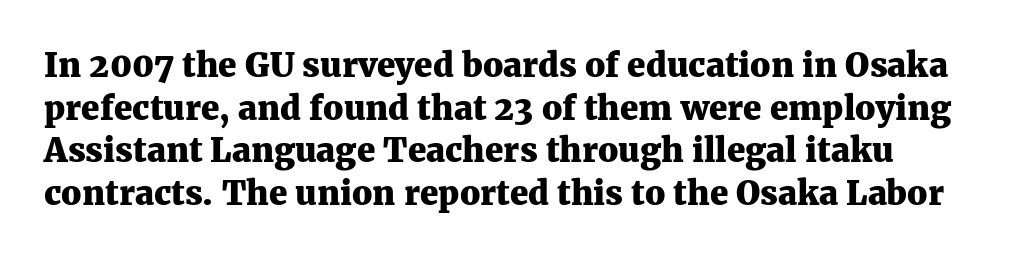
The image shows 33 px heavy serif type, upright; set left-aligned, normal line spacing (1.29x), normal letter spacing, not underlined; medium stroke contrast and a medium x-height.
